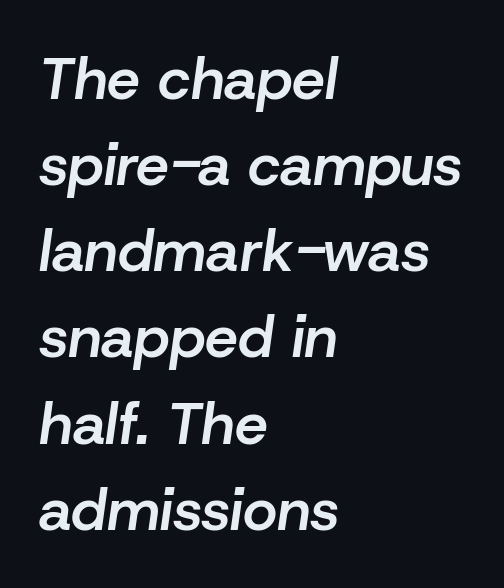
{"italic": "yes", "lean": "right", "slant_degrees": 8, "bold": "semi", "weight": "semibold", "width": "normal", "stroke_contrast": "low", "x_height": "medium", "monospaced": "no", "underline": "no", "align": "left", "line_spacing": "normal", "line_spacing_ratio": 1.46, "letter_spacing": "normal", "letter_spacing_em": 0.0, "glyph_px": 59}
